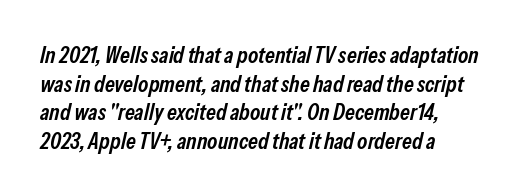
{"italic": "yes", "lean": "right", "slant_degrees": 13, "bold": "semi", "underline": "no", "align": "left", "line_spacing_ratio": 1.24, "letter_spacing": "normal", "letter_spacing_em": 0.0, "glyph_px": 23}
